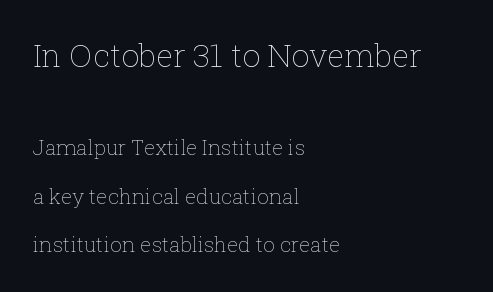
{"italic": "no", "bold": "no", "weight": "thin", "width": "normal", "stroke_contrast": "low", "x_height": "medium", "monospaced": "no", "underline": "no", "align": "left", "line_spacing": "loose", "line_spacing_ratio": 2.32, "letter_spacing": "normal", "letter_spacing_em": 0.0, "larger_block": "first", "size_ratio": 1.52, "glyph_px": 32}
